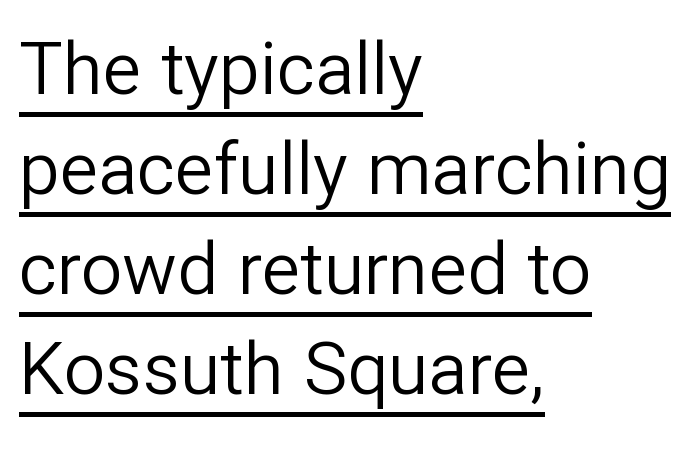
You can see a thin bar hugging the bottom of the glyphs. Each new line begins a customary step beneath the previous one. The passage is arranged the way most books set body copy — flush left. The lettering stays uniformly vertical, giving the passage a roman look. Typographically, this falls in the sans-serif category. Do the characters align in a grid? No, the font is proportional.
